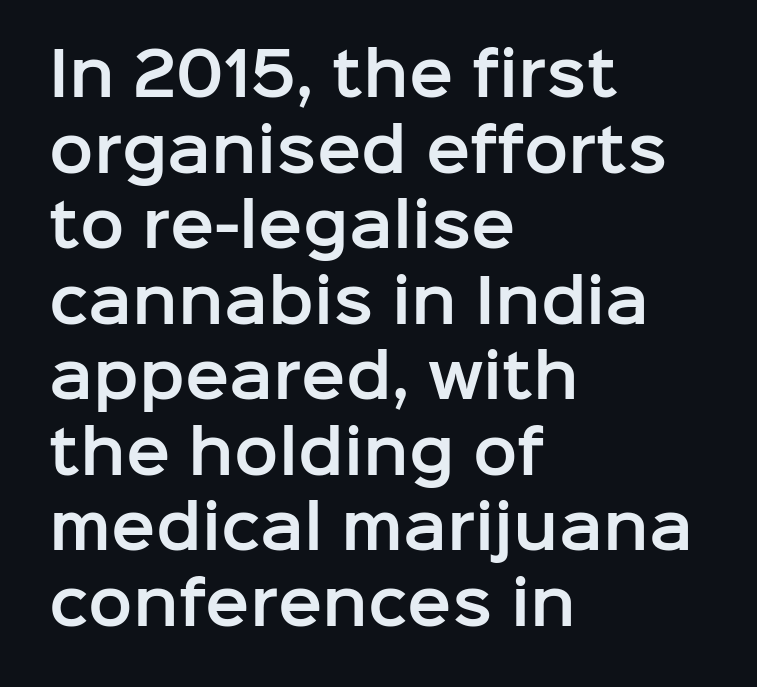
The image shows 59 px sans-serif type, upright; set left-aligned, normal line spacing (1.28x), normal letter spacing, not underlined; low stroke contrast and a medium x-height.
